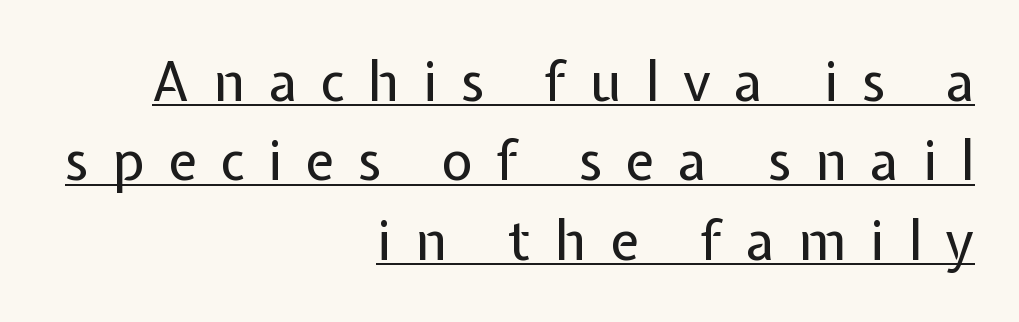
The typesetter has applied underlining to the passage shown. Italic: no, the glyphs are upright roman. A sans-serif font was chosen for this passage. The horizontal fit of the characters is loose and conspicuously gappy.
